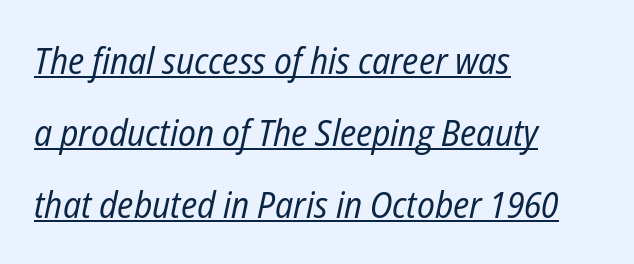
The cut favours lightness, reaching ordinary text weight at its darkest. Between one letter and the next there's only the usual sliver of space. Every row of glyphs begins at an identical x-position on the left. Airy leading. A typesetter would call this proportional, since set widths differ per character. The glyphs are accompanied by a horizontal stroke just below them.
